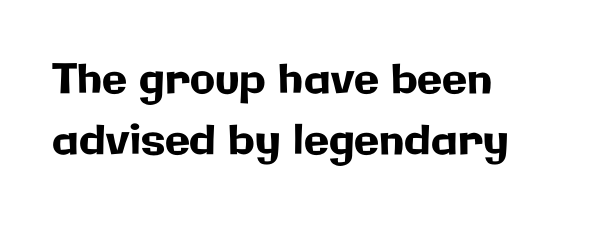
{"serif": "no", "italic": "no", "width": "normal", "stroke_contrast": "low", "x_height": "medium", "monospaced": "no", "underline": "no", "align": "left", "line_spacing": "normal", "line_spacing_ratio": 1.5, "letter_spacing": "normal", "letter_spacing_em": 0.0, "glyph_px": 41}
